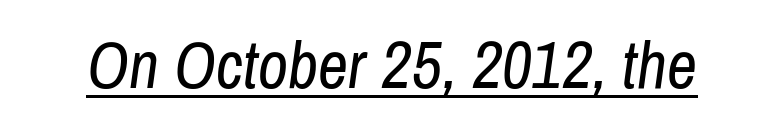
It's the slanting kind of type. Character widths vary here, with narrow letters taking less room than wide ones. The line texture is even and compact thanks to regular tracking. Is this a heavy cut? Hardly; it is regular or lighter. The typesetter has applied underlining to the passage shown.
